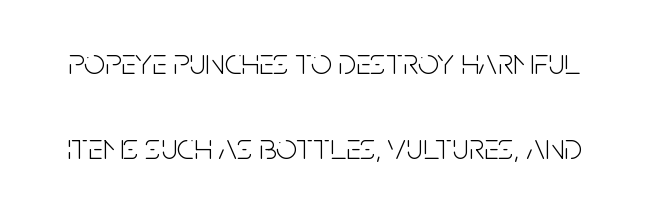
Posture: vertical. The weight would be labelled regular, book, light, or lighter still. The foot of each line stays bare and open. Letterform terminals end flat and unadorned throughout the passage.
